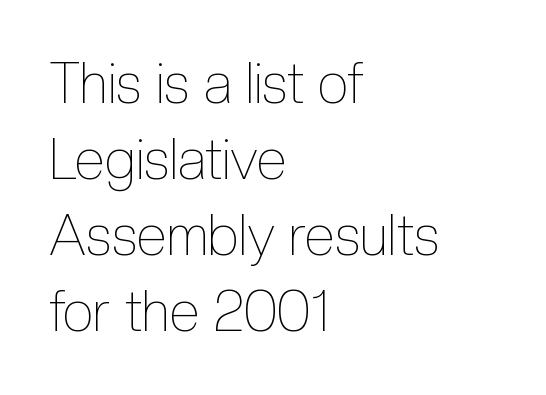
The image shows 56 px thin, condensed type, upright; set left-aligned, normal line spacing (1.36x), normal letter spacing, not underlined; a medium x-height.
